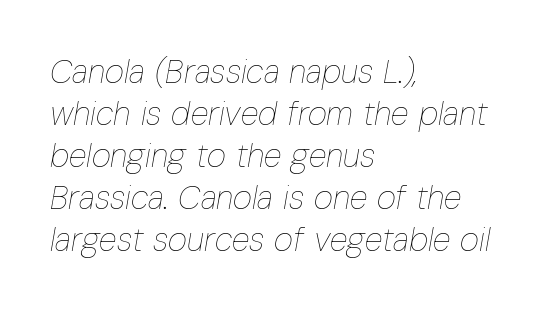
Q: Is the text bold? A: No.
Q: Is the text italic (slanted)? A: Yes, it leans right by about 10 degrees.
Q: Is the text underlined? A: No.
Q: How is the paragraph aligned? A: Left-aligned.
Q: Is the spacing between letters normal or unusually wide? A: Normal.
Q: Is the spacing between lines tight, normal or loose? A: Normal.
Q: Width (condensed, normal, or wide)? A: Condensed.
Q: Stroke contrast? A: Low.
Q: x-height? A: Medium.
Q: Monospaced? A: No.
